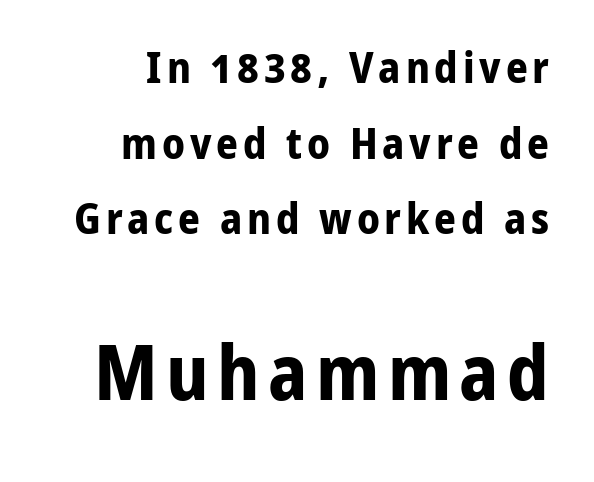
Q: Is the text bold? A: Yes.
Q: Is the text italic (slanted)? A: No, it is upright.
Q: Is the typeface a serif or a sans-serif typeface? A: Sans-serif.
Q: Is the text underlined? A: No.
Q: How is the paragraph aligned? A: Right-aligned.
Q: Which block of text is set in a larger size, the first (top) or the second (bottom)? A: The second (bottom) one.
Q: Width (condensed, normal, or wide)? A: Normal.
Q: Stroke contrast? A: Low.
Q: x-height? A: Medium.
Q: Monospaced? A: No.
